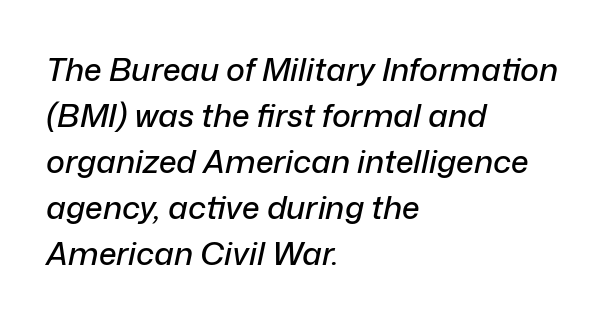
Q: Is the text italic (slanted)? A: Yes, it leans right by about 12 degrees.
Q: Is the text underlined? A: No.
Q: How is the paragraph aligned? A: Left-aligned.
Q: Is the spacing between letters normal or unusually wide? A: Normal.
Q: Is the spacing between lines tight, normal or loose? A: Normal.
Q: Width (condensed, normal, or wide)? A: Normal.
Q: Stroke contrast? A: Low.
Q: x-height? A: Medium.
Q: Monospaced? A: No.
